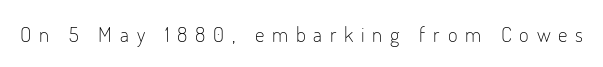
Q: Is the text bold? A: No.
Q: Is the text italic (slanted)? A: No, it is upright.
Q: Is the text underlined? A: No.
Q: Is the spacing between letters normal or unusually wide? A: Unusually wide.
